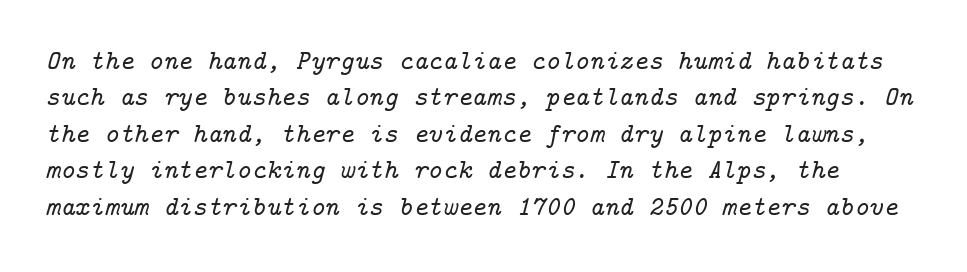
The image shows 28 px serif type, italic (leaning right); set normal line spacing (1.3x), normal letter spacing, not underlined; low stroke contrast and a medium x-height.
